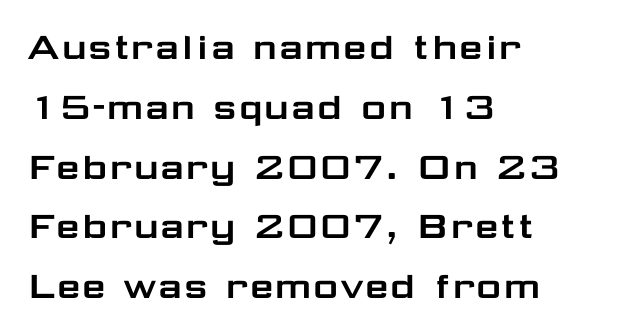
Each new line begins a customary step beneath the previous one. Glance below the letters and you will spot only blank space. Honestly, the letter spacing is just normal — you wouldn't notice it. Does the copy run flush right? No — it runs flush left. The specimen reads as upright at a glance. The face used here is a sans, in the tradition of grotesques and geometrics.
